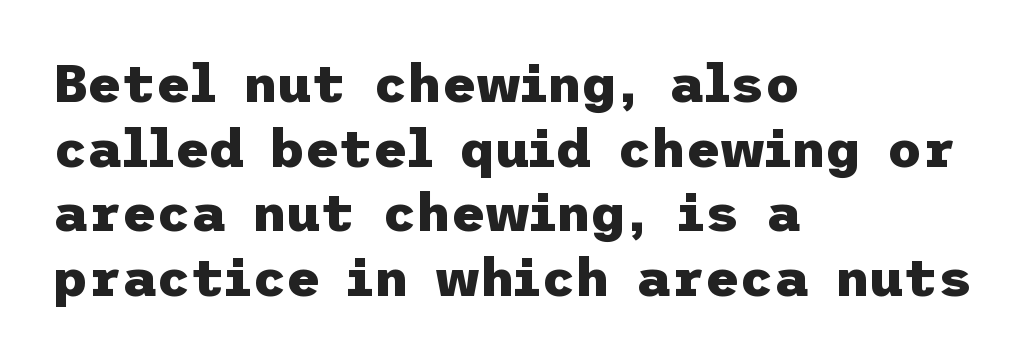
Posture: vertical. The type family on display is of the sans-serif kind. This sample uses plain, unmodified letter spacing. Unmarked baselines from the first word to the last. Does the copy run flush right? No — it runs flush left. I'd describe the lettering as bold — thick and assertive.
